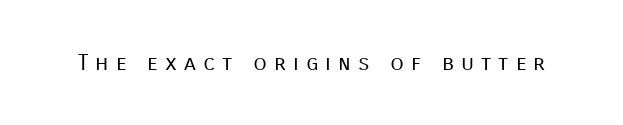
Caption: expanded tracking, letters set apart. Clear beneath every line of the passage. Unlike italic type, these characters show no tilt at all. This is not heavy type; no bold has been used.
